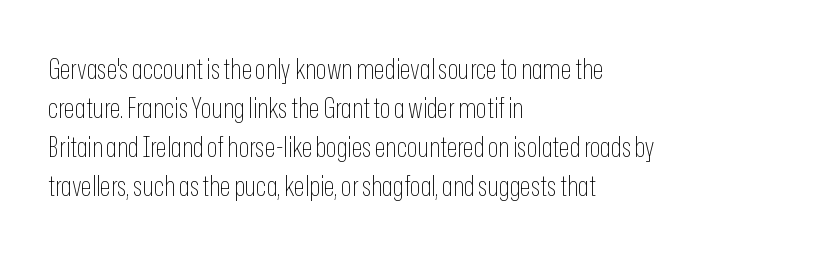
The rag falls on the right side of this text block. Is there much room between lines? A standard amount, neither cramped nor airy. Vertical strokes here are truly vertical. The passage shown is typed in a proportional face where columns would drift. Standard letterfit; no display-style spreading of the glyphs.
